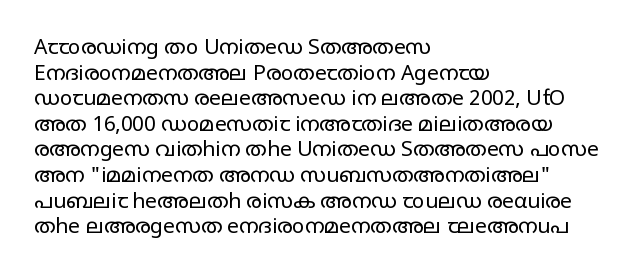
Does extra space separate the letters? No, they use regular spacing. The passage is arranged the way most books set body copy — flush left. The area under the type is left untouched. The face looks like a standard text weight, possibly lighter. Notice how the stems are strictly vertical — no italics here.
